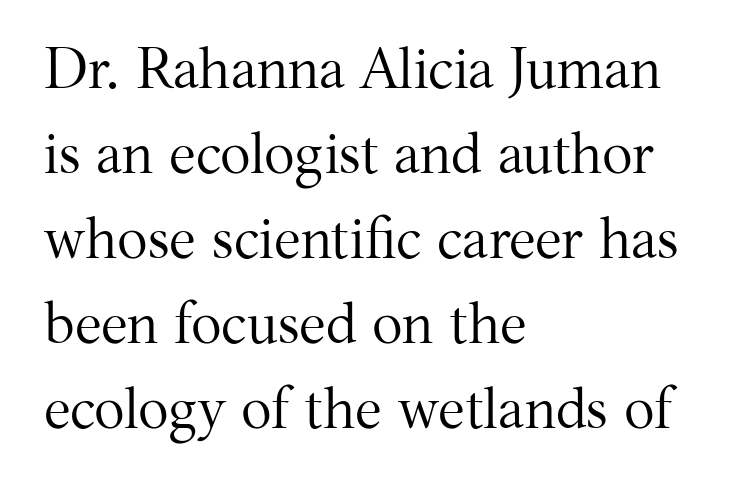
The image shows 57 px regular-weight serif type, upright; set left-aligned, normal line spacing (1.49x), normal letter spacing, not underlined; medium stroke contrast and a medium x-height.
